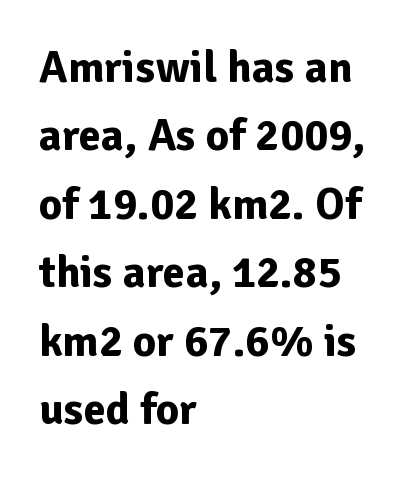
{"serif": "no", "italic": "no", "bold": "yes", "weight": "bold", "width": "normal", "stroke_contrast": "low", "x_height": "medium", "monospaced": "no", "underline": "no", "align": "left", "line_spacing": "normal", "line_spacing_ratio": 1.52, "letter_spacing": "normal", "letter_spacing_em": 0.0, "glyph_px": 45}
